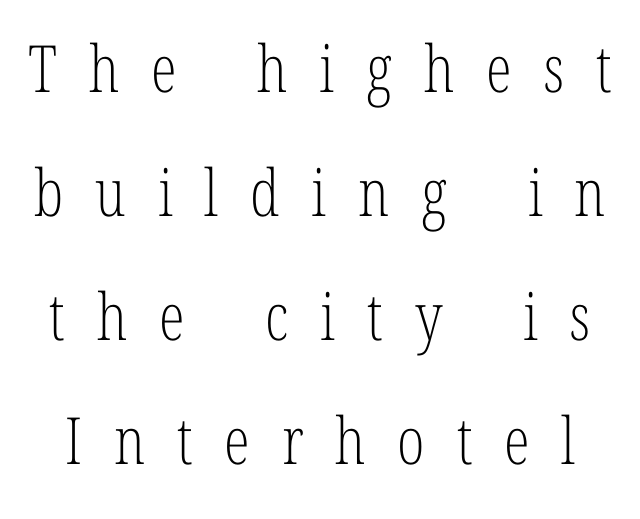
The image shows 65 px light, condensed serif type, upright; set loose line spacing (1.91x), unusually wide letter spacing (+0.49 em), not underlined; low stroke contrast and a medium x-height.
